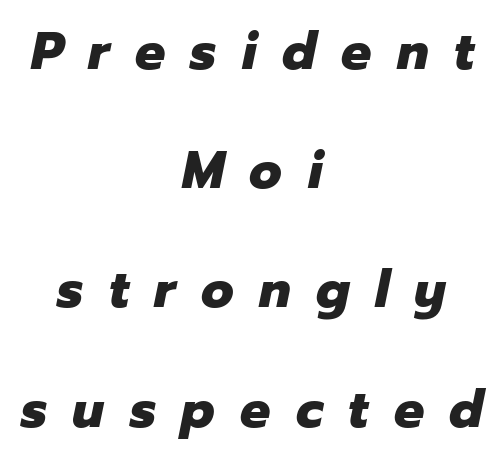
Q: Is the text bold? A: Yes.
Q: Is the text italic (slanted)? A: Yes, it leans right by about 12 degrees.
Q: Is the text underlined? A: No.
Q: How is the paragraph aligned? A: Centered.
Q: Is the spacing between letters normal or unusually wide? A: Unusually wide.
Q: Is the spacing between lines tight, normal or loose? A: Loose.
Q: Width (condensed, normal, or wide)? A: Normal.
Q: Stroke contrast? A: Low.
Q: x-height? A: Medium.
Q: Monospaced? A: No.
